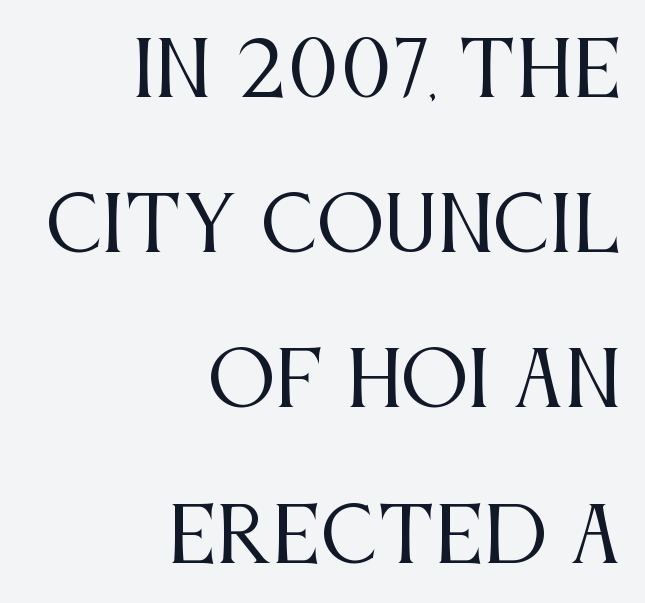
Q: Is the text bold? A: No.
Q: Is the text italic (slanted)? A: No, it is upright.
Q: Is the typeface a serif or a sans-serif typeface? A: Serif.
Q: Is the text underlined? A: No.
Q: How is the paragraph aligned? A: Right-aligned.
Q: Is the spacing between letters normal or unusually wide? A: Normal.
Q: Is the spacing between lines tight, normal or loose? A: Loose.
Q: Width (condensed, normal, or wide)? A: Condensed.
Q: Stroke contrast? A: Medium.
Q: x-height? A: Large.
Q: Monospaced? A: No.
